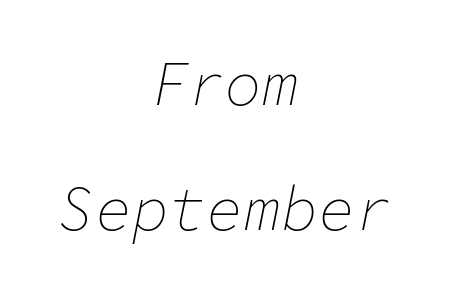
The image shows 62 px thin type, italic (leaning right), monospaced; set centered, loose line spacing (2.01x), normal letter spacing, not underlined; low stroke contrast and a medium x-height.
